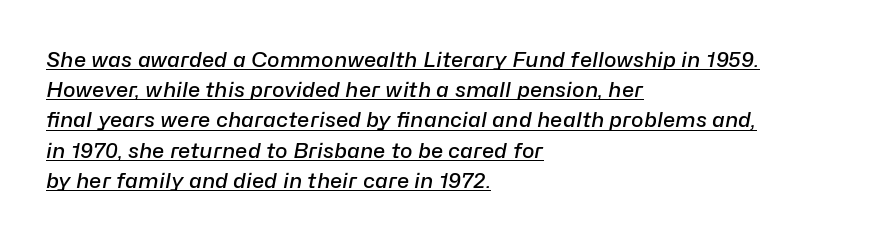
The sample's only ornament is a line tracing under the words. Line starts are locked; line ends wander. Does the lettering tilt? It does — this is italic. Caption: semibold face, moderately heavy strokes. Spacing between characters is what you'd get straight out of the box.
